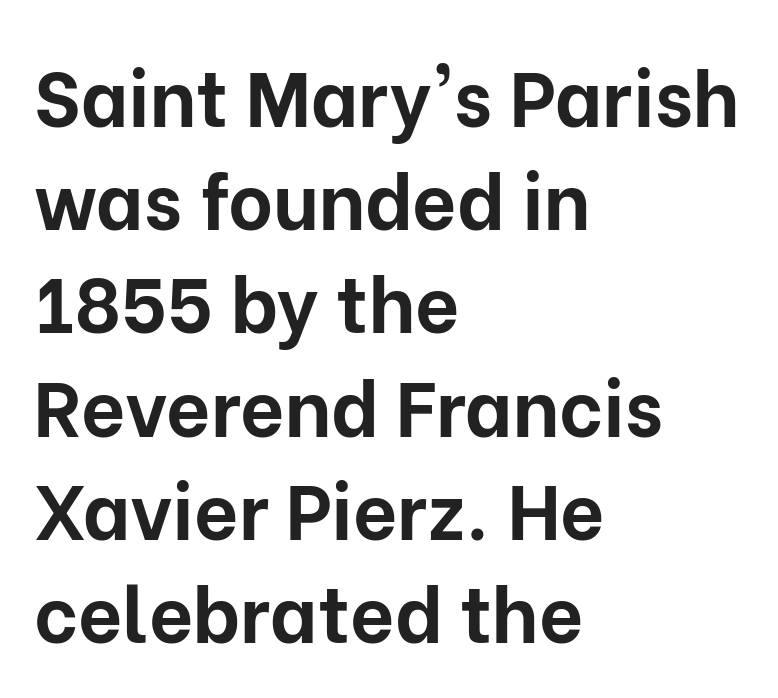
{"serif": "no", "italic": "no", "bold": "yes", "weight": "bold", "width": "normal", "stroke_contrast": "low", "x_height": "medium", "monospaced": "no", "underline": "no", "align": "left", "line_spacing": "normal", "line_spacing_ratio": 1.34, "letter_spacing": "normal", "letter_spacing_em": 0.0, "glyph_px": 77}
